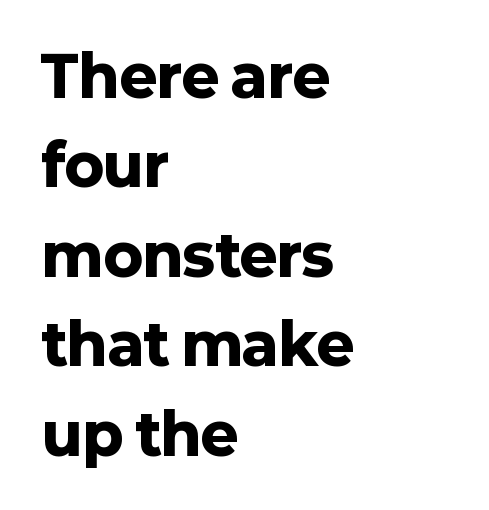
Q: Is the text bold? A: Yes.
Q: Is the text italic (slanted)? A: No, it is upright.
Q: Is the typeface a serif or a sans-serif typeface? A: Sans-serif.
Q: Is the text underlined? A: No.
Q: How is the paragraph aligned? A: Left-aligned.
Q: Is the spacing between letters normal or unusually wide? A: Normal.
Q: Is the spacing between lines tight, normal or loose? A: Normal.
Q: Width (condensed, normal, or wide)? A: Normal.
Q: Stroke contrast? A: Low.
Q: x-height? A: Medium.
Q: Monospaced? A: No.
